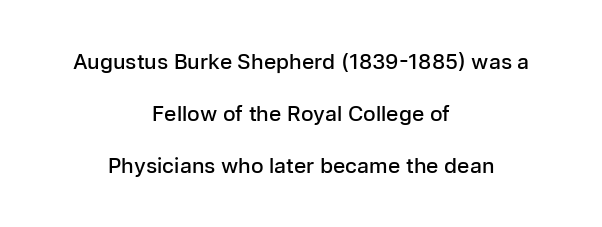
{"italic": "no", "bold": "semi", "underline": "no", "align": "center", "line_spacing": "loose", "line_spacing_ratio": 2.47, "letter_spacing": "normal", "letter_spacing_em": 0.0, "glyph_px": 21}
